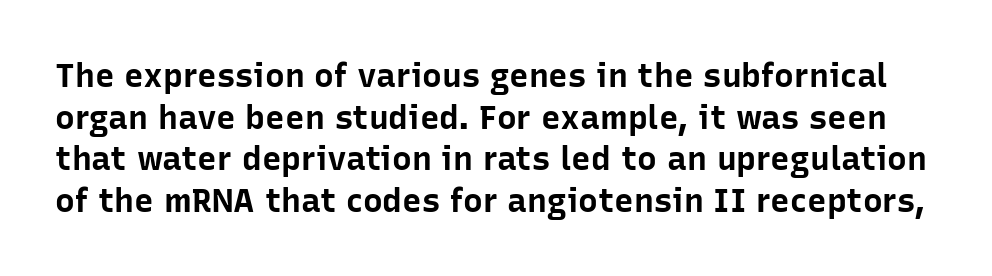
Q: Is the text bold? A: Yes.
Q: Is the text italic (slanted)? A: No, it is upright.
Q: Is the typeface a serif or a sans-serif typeface? A: Sans-serif.
Q: Is the text underlined? A: No.
Q: Is the spacing between letters normal or unusually wide? A: Normal.
Q: Is the spacing between lines tight, normal or loose? A: Normal.
Q: Width (condensed, normal, or wide)? A: Normal.
Q: Stroke contrast? A: Low.
Q: x-height? A: Medium.
Q: Monospaced? A: No.
